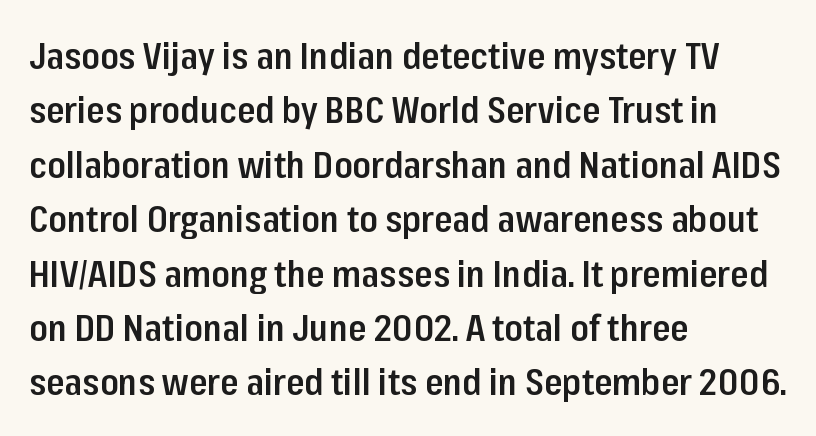
The image shows 37 px semibold, condensed sans-serif type, upright; set left-aligned, normal line spacing (1.47x), normal letter spacing, not underlined; low stroke contrast and a medium x-height.
